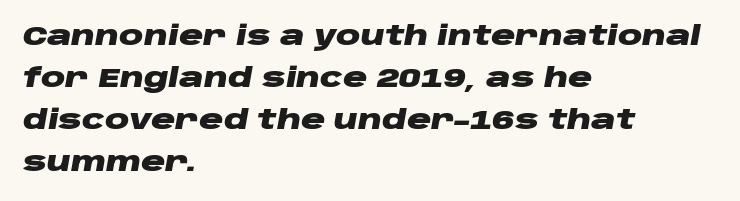
The image shows 27 px bold type, italic (leaning right); set left-aligned, normal line spacing (1.55x), normal letter spacing, not underlined.
